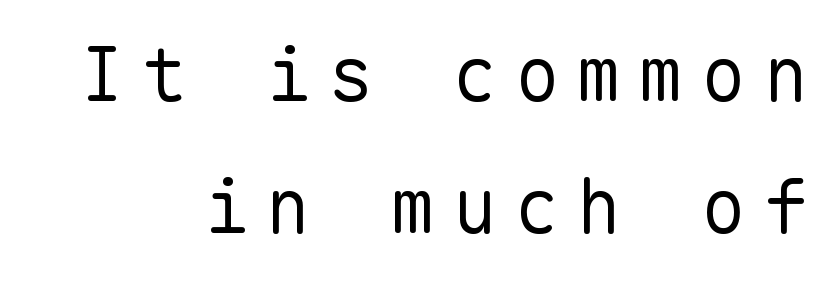
The image shows 74 px regular-weight sans-serif type, upright, monospaced; set line spacing 1.79x, unusually wide letter spacing (+0.24 em), not underlined; low stroke contrast and a medium x-height.
